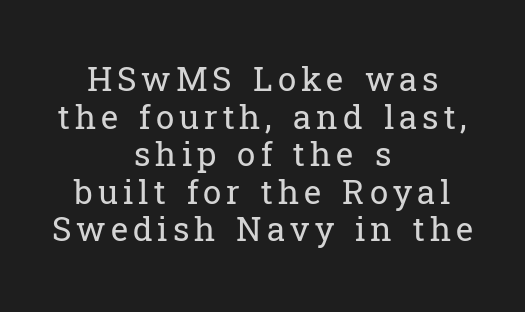
Typeset on center — no edge is straight. The letters stand straight up with perfectly vertical stems. Heaviness? Minimal to ordinary, like unemphasized prose. Cramped leading.
